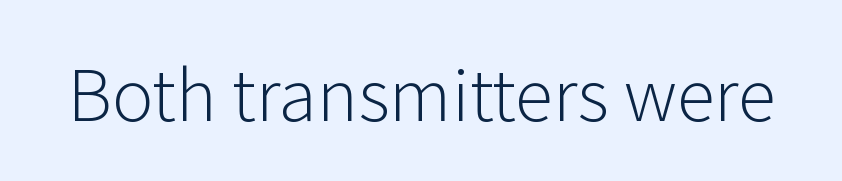
Tracking value appears to be zero — textbook default spacing. In terms of posture, this sample is upright. You can tell from the bare stems that sans-serif type was used. The space beneath each line is pristine and unruled.
